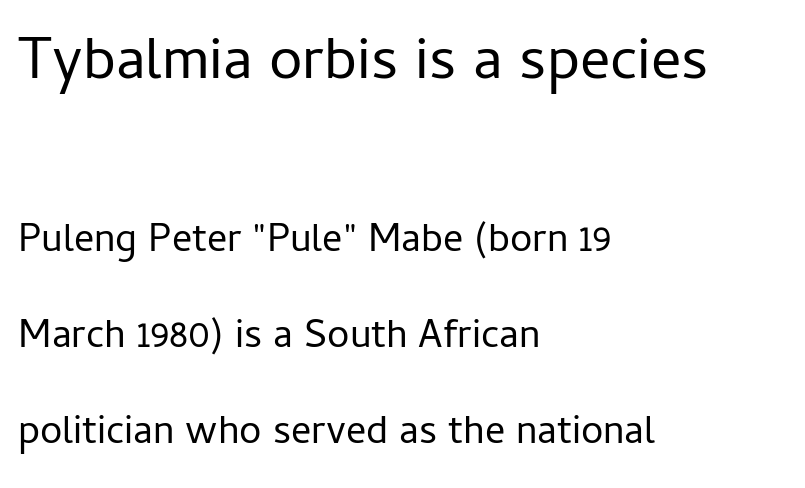
Q: Is the text bold? A: No.
Q: Is the text italic (slanted)? A: No, it is upright.
Q: Is the typeface a serif or a sans-serif typeface? A: Sans-serif.
Q: Is the text underlined? A: No.
Q: How is the paragraph aligned? A: Left-aligned.
Q: Is the spacing between letters normal or unusually wide? A: Normal.
Q: Is the spacing between lines tight, normal or loose? A: Loose.
Q: Which block of text is set in a larger size, the first (top) or the second (bottom)? A: The first (top) one.
Q: Width (condensed, normal, or wide)? A: Normal.
Q: Stroke contrast? A: Low.
Q: x-height? A: Medium.
Q: Monospaced? A: No.
